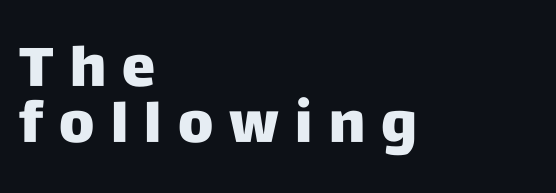
Q: Is the text bold? A: Yes.
Q: Is the text italic (slanted)? A: No, it is upright.
Q: Is the typeface a serif or a sans-serif typeface? A: Sans-serif.
Q: Is the text underlined? A: No.
Q: How is the paragraph aligned? A: Left-aligned.
Q: Is the spacing between letters normal or unusually wide? A: Unusually wide.
Q: Is the spacing between lines tight, normal or loose? A: Tight.
Q: Width (condensed, normal, or wide)? A: Normal.
Q: Stroke contrast? A: Low.
Q: x-height? A: Large.
Q: Monospaced? A: No.
